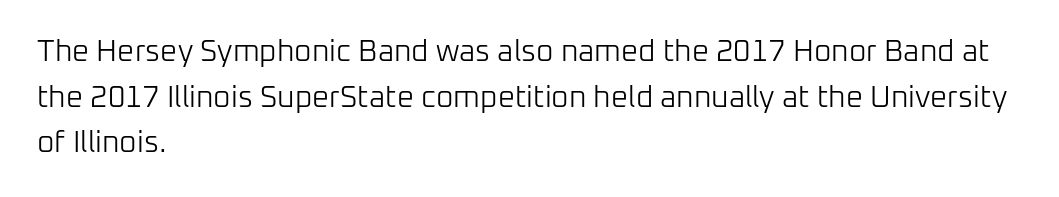
{"serif": "no", "italic": "no", "bold": "no", "weight": "light", "width": "normal", "stroke_contrast": "low", "x_height": "medium", "monospaced": "no", "underline": "no", "align": "left", "line_spacing": "normal", "line_spacing_ratio": 1.52, "letter_spacing": "normal", "letter_spacing_em": 0.0, "glyph_px": 30}
